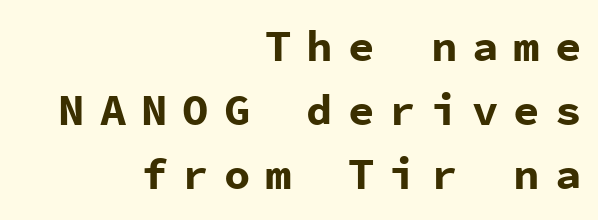
Q: Is the text bold? A: Yes.
Q: Is the text italic (slanted)? A: No, it is upright.
Q: Is the typeface a serif or a sans-serif typeface? A: Sans-serif.
Q: Is the text underlined? A: No.
Q: How is the paragraph aligned? A: Right-aligned.
Q: Is the spacing between letters normal or unusually wide? A: Unusually wide.
Q: Is the spacing between lines tight, normal or loose? A: Normal.
Q: Width (condensed, normal, or wide)? A: Normal.
Q: Stroke contrast? A: Low.
Q: x-height? A: Medium.
Q: Monospaced? A: Yes.
